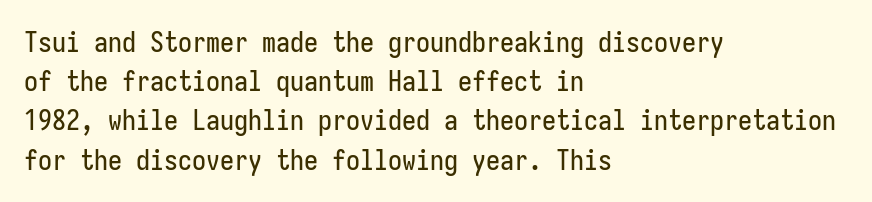
The image shows 28 px condensed sans-serif type, upright; set left-aligned, normal line spacing (1.4x), normal letter spacing, not underlined; low stroke contrast and a medium x-height.
